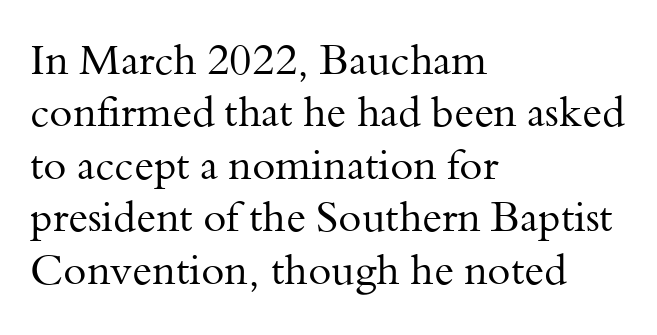
Visually the block forms a straight wall on the left and a jagged coastline on the right. Looks like regular typesetting: each glyph gets only the width it needs. Each row of text sits above clean, open space. Regular leading. This sample uses an upright cut, with every glyph sitting square on the baseline.
